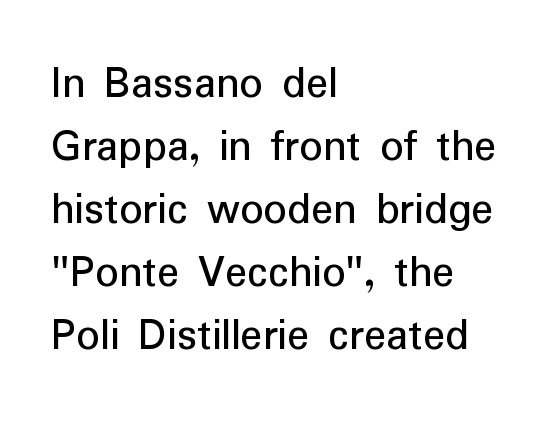
The image shows 46 px regular-weight sans-serif type, upright; set left-aligned, normal line spacing (1.37x), normal letter spacing, not underlined; low stroke contrast and a medium x-height.
